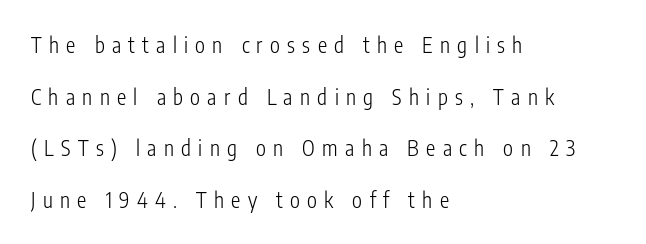
Weight: regular or lighter. Someone cranked the tracking dial way up on this one. Descenders are the only things crossing below the line. Italic: no, the glyphs are upright roman.
